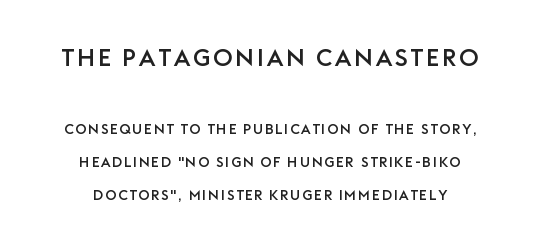
Q: Is the text italic (slanted)? A: No, it is upright.
Q: Is the text underlined? A: No.
Q: How is the paragraph aligned? A: Centered.
Q: Is the spacing between lines tight, normal or loose? A: Loose.
Q: Which block of text is set in a larger size, the first (top) or the second (bottom)? A: The first (top) one.
